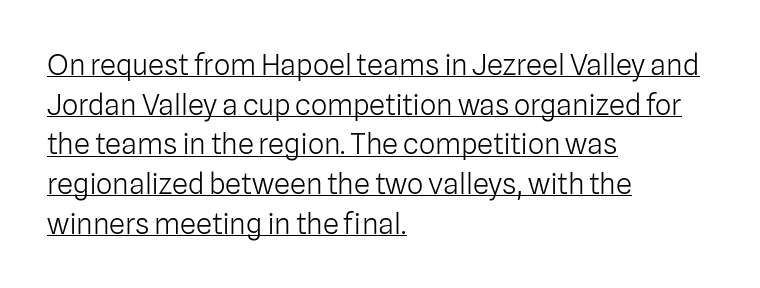
The axis of the letterforms is exactly vertical. Character widths vary here, with narrow letters taking less room than wide ones. These lines stack with their left ends in a neat column. The designer left line spacing at the default.
